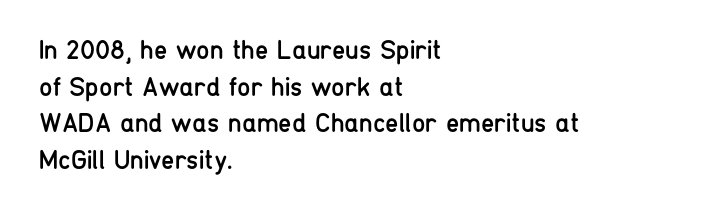
{"italic": "no", "bold": "no", "underline": "no", "align": "left", "line_spacing": "normal", "line_spacing_ratio": 1.36, "letter_spacing": "normal", "letter_spacing_em": 0.0, "glyph_px": 27}
